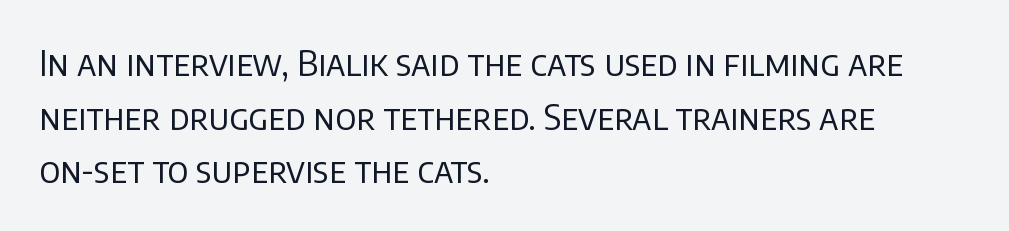
Caption: multi-line text, flush left, ragged right. Unlike a traditional serif, this face leaves its strokes unadorned. These lines are rendered in a variable-pitch font. This rendering features lettering with no underline. No chunkiness to these letters — they're not bold. One glance says typical: line gaps are just what's usual.
